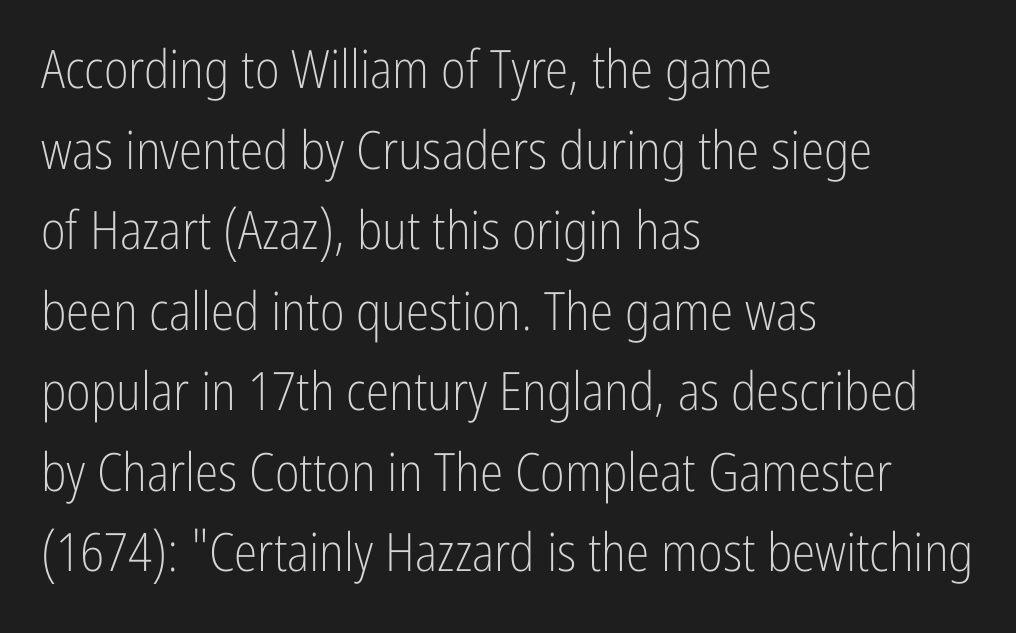
Q: Is the text bold? A: No.
Q: Is the text italic (slanted)? A: No, it is upright.
Q: Is the typeface a serif or a sans-serif typeface? A: Sans-serif.
Q: Is the text underlined? A: No.
Q: How is the paragraph aligned? A: Left-aligned.
Q: Is the spacing between letters normal or unusually wide? A: Normal.
Q: Is the spacing between lines tight, normal or loose? A: Normal.
Q: Width (condensed, normal, or wide)? A: Condensed.
Q: Stroke contrast? A: Low.
Q: x-height? A: Medium.
Q: Monospaced? A: No.
